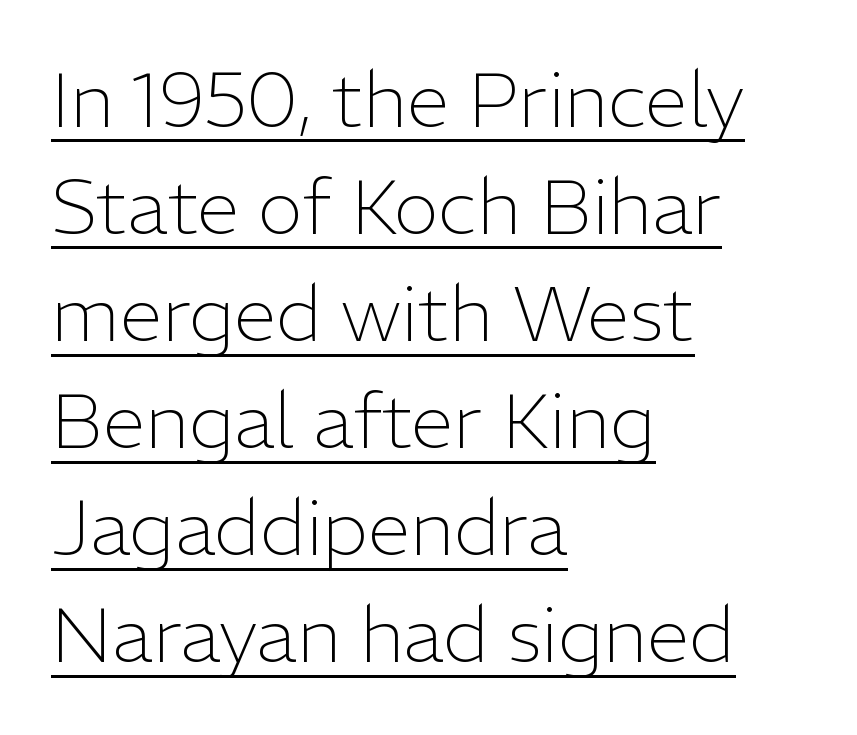
Q: Is the text bold? A: No.
Q: Is the text italic (slanted)? A: No, it is upright.
Q: Is the typeface a serif or a sans-serif typeface? A: Sans-serif.
Q: Is the text underlined? A: Yes.
Q: How is the paragraph aligned? A: Left-aligned.
Q: Is the spacing between letters normal or unusually wide? A: Normal.
Q: Is the spacing between lines tight, normal or loose? A: Normal.
Q: Width (condensed, normal, or wide)? A: Normal.
Q: Stroke contrast? A: Low.
Q: x-height? A: Medium.
Q: Monospaced? A: No.
